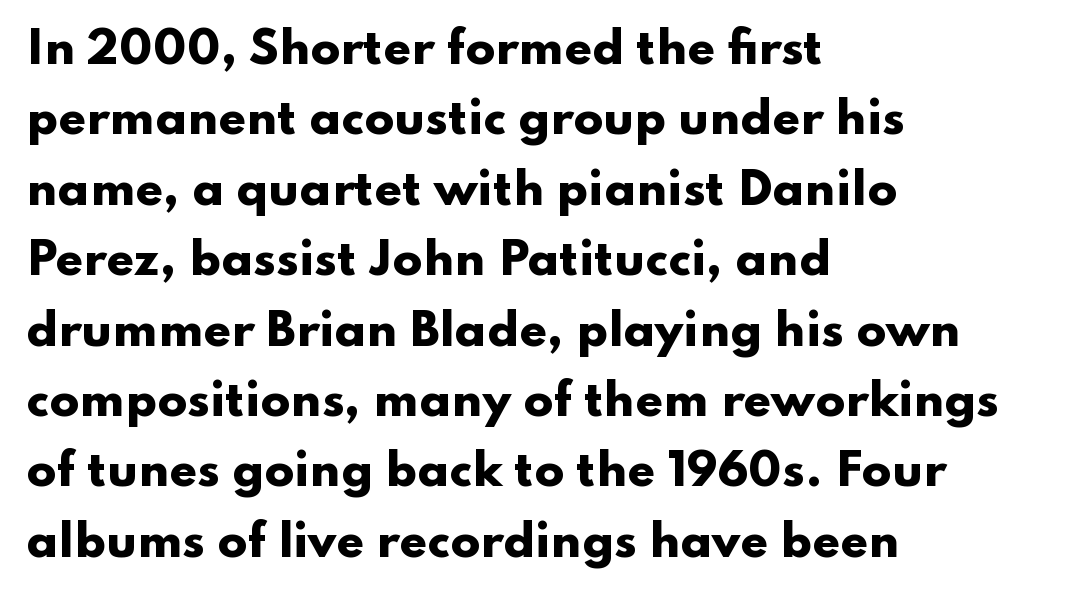
Q: Is the text bold? A: Yes.
Q: Is the text italic (slanted)? A: No, it is upright.
Q: Is the typeface a serif or a sans-serif typeface? A: Sans-serif.
Q: Is the text underlined? A: No.
Q: How is the paragraph aligned? A: Left-aligned.
Q: Is the spacing between letters normal or unusually wide? A: Normal.
Q: Is the spacing between lines tight, normal or loose? A: Normal.
Q: Width (condensed, normal, or wide)? A: Wide.
Q: Stroke contrast? A: Low.
Q: x-height? A: Small.
Q: Monospaced? A: No.
